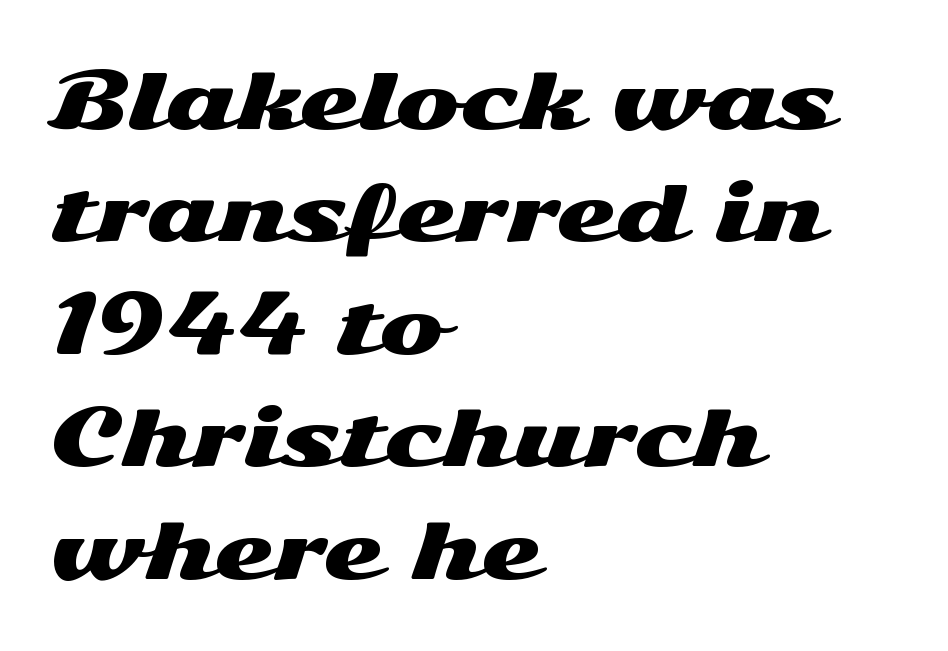
{"serif": "no", "width": "wide", "stroke_contrast": "medium", "x_height": "medium", "monospaced": "no", "underline": "no", "align": "left", "line_spacing": "normal", "line_spacing_ratio": 1.46, "letter_spacing": "normal", "letter_spacing_em": 0.0, "glyph_px": 77}
